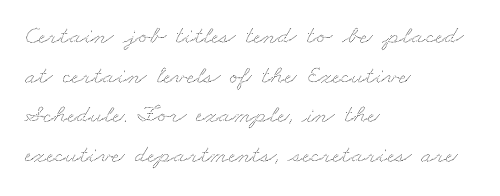
Q: Is the text underlined? A: No.
Q: How is the paragraph aligned? A: Left-aligned.
Q: Is the spacing between letters normal or unusually wide? A: Normal.
Q: Is the spacing between lines tight, normal or loose? A: Normal.
